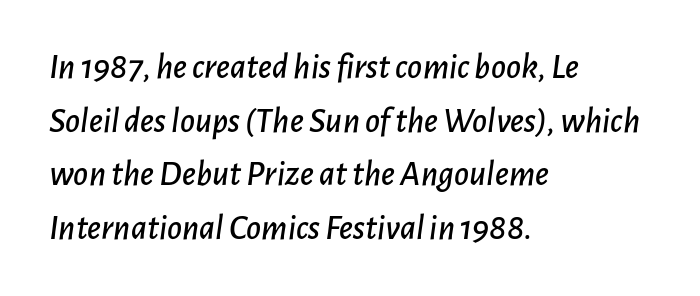
The lettering tilts uniformly, giving the passage an italic look. Interline gaps are of average width in this sample. Nobody drew a line under any word here. The letters advance in unequal steps, a hallmark of proportional type.
